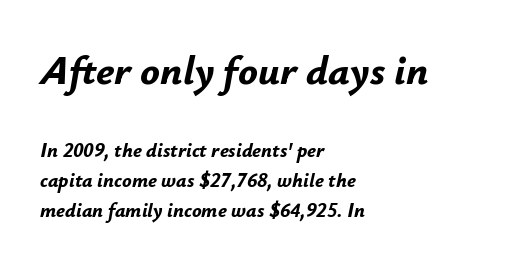
The image shows 41 px bold type, italic (leaning right); set left-aligned, normal line spacing (1.51x), normal letter spacing, not underlined; the first (top) block is 2.05x larger; low stroke contrast and a small x-height.
